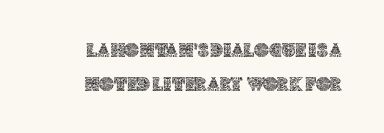
Q: Is the text italic (slanted)? A: No, it is upright.
Q: Is the text underlined? A: No.
Q: Is the spacing between letters normal or unusually wide? A: Normal.
Q: Is the spacing between lines tight, normal or loose? A: Normal.
